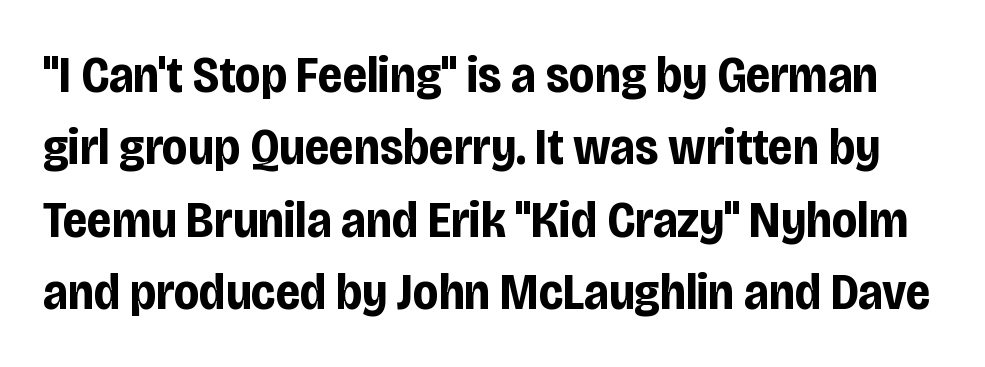
{"serif": "no", "italic": "no", "bold": "yes", "weight": "bold", "width": "condensed", "stroke_contrast": "low", "x_height": "large", "monospaced": "no", "underline": "no", "line_spacing": "normal", "line_spacing_ratio": 1.39, "letter_spacing": "normal", "letter_spacing_em": 0.0, "glyph_px": 52}
